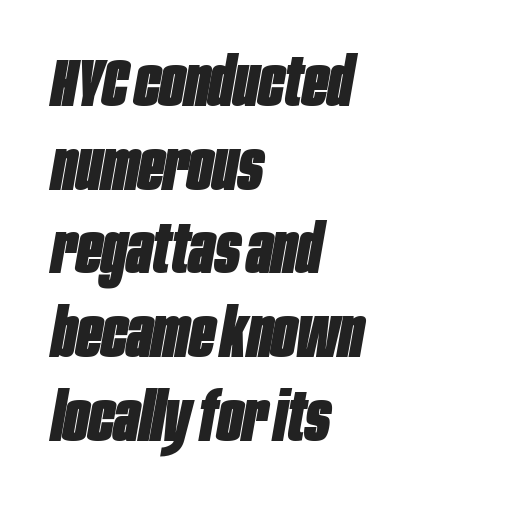
The image shows 67 px heavy, condensed type, italic (leaning right); set left-aligned, normal line spacing (1.25x), normal letter spacing, not underlined; low stroke contrast and a large x-height.
